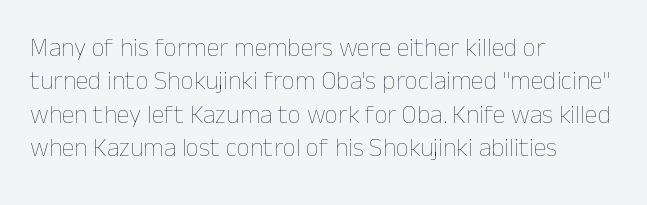
The image shows 26 px text type, upright; set left-aligned, normal line spacing (1.28x), normal letter spacing, not underlined.
